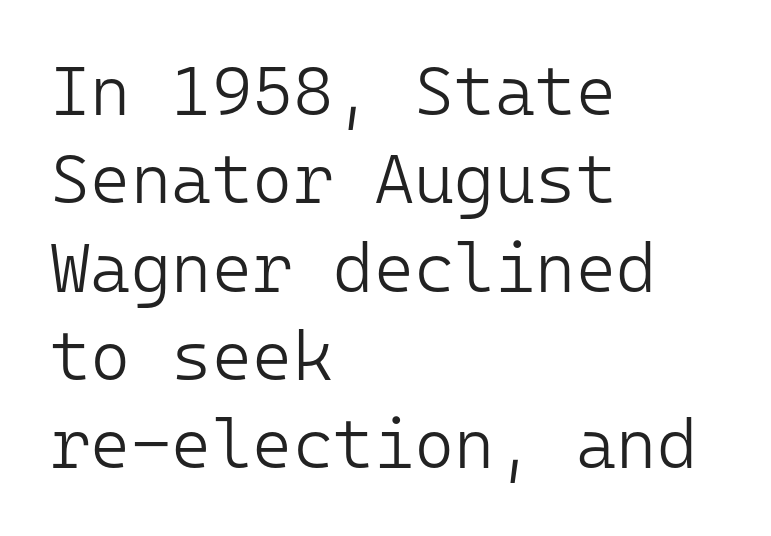
The image shows 69 px light sans-serif type, upright, monospaced; set left-aligned, normal line spacing (1.28x), normal letter spacing, not underlined; low stroke contrast and a medium x-height.
